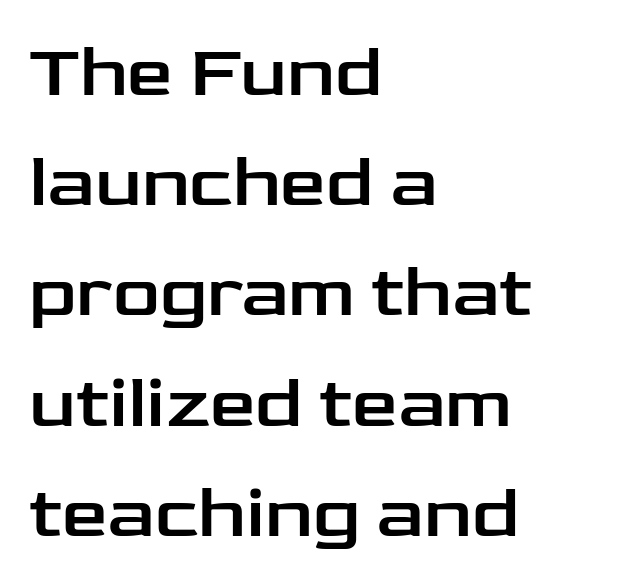
{"serif": "no", "italic": "no", "width": "wide", "stroke_contrast": "low", "x_height": "medium", "monospaced": "no", "underline": "no", "align": "left", "line_spacing": "normal", "line_spacing_ratio": 1.51, "letter_spacing": "normal", "letter_spacing_em": 0.0, "glyph_px": 73}
